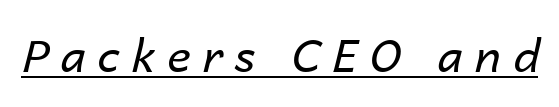
The image shows 45 px regular-weight type, italic (leaning right); set unusually wide letter spacing (+0.27 em), underlined; low stroke contrast and a medium x-height.
